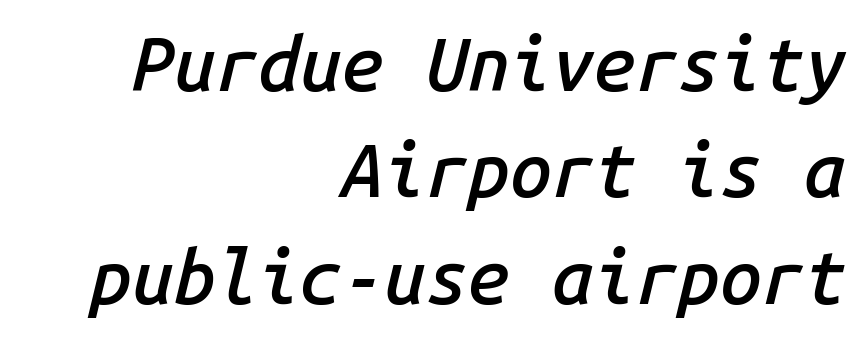
The image shows 75 px semibold type, italic (leaning right), monospaced; set right-aligned, normal line spacing (1.42x), normal letter spacing, not underlined; low stroke contrast and a medium x-height.
